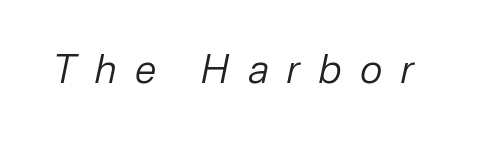
The image shows 39 px regular-weight type, italic (leaning right); set unusually wide letter spacing (+0.48 em), not underlined; low stroke contrast and a medium x-height.
